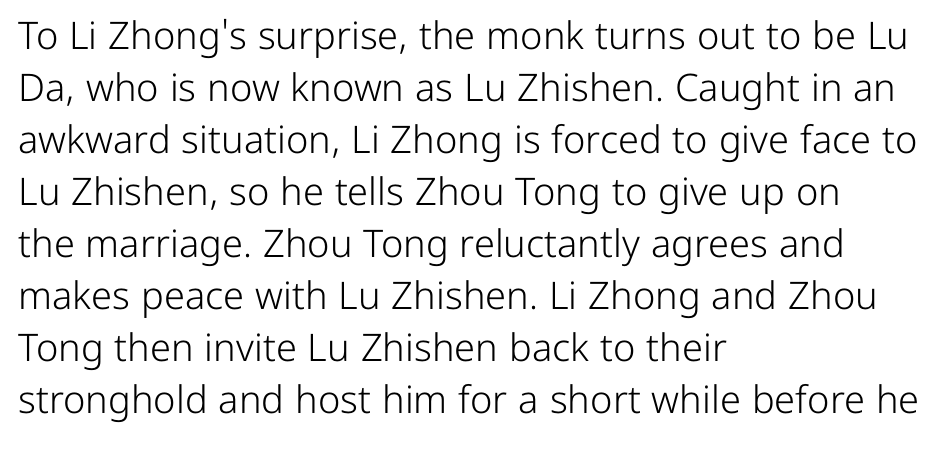
The image shows 38 px light sans-serif type, upright; set left-aligned, normal line spacing (1.37x), normal letter spacing, not underlined; low stroke contrast and a medium x-height.
